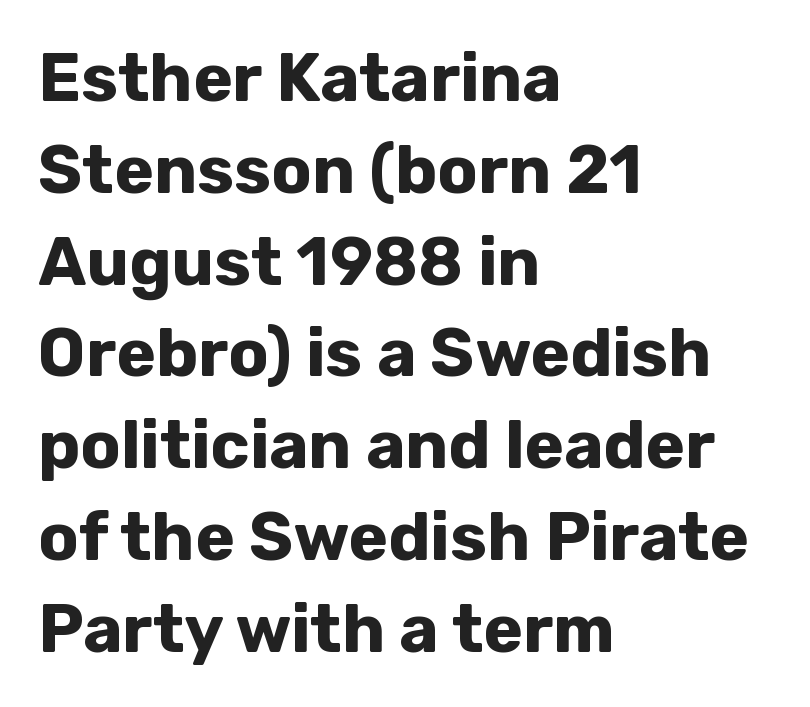
The image shows 67 px bold sans-serif type, upright; set left-aligned, normal line spacing (1.37x), normal letter spacing, not underlined; low stroke contrast and a medium x-height.
